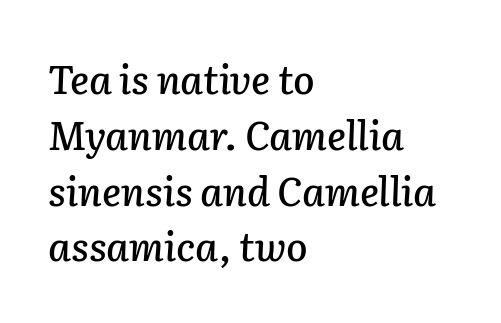
The image shows 39 px text type, italic (leaning right); set left-aligned, normal line spacing (1.43x), normal letter spacing, not underlined; low stroke contrast and a medium x-height.
